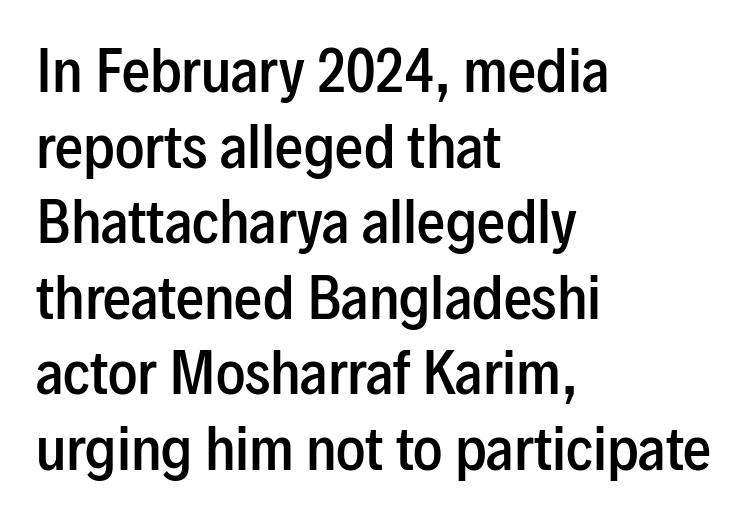
The image shows 56 px semibold, condensed sans-serif type, upright; set left-aligned, normal line spacing (1.35x), normal letter spacing, not underlined; low stroke contrast and a medium x-height.
